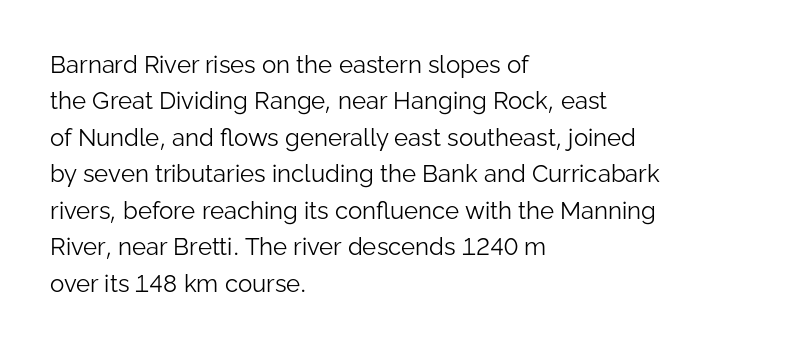
The image shows 24 px text type, upright; set left-aligned, normal line spacing (1.52x), normal letter spacing, not underlined.
